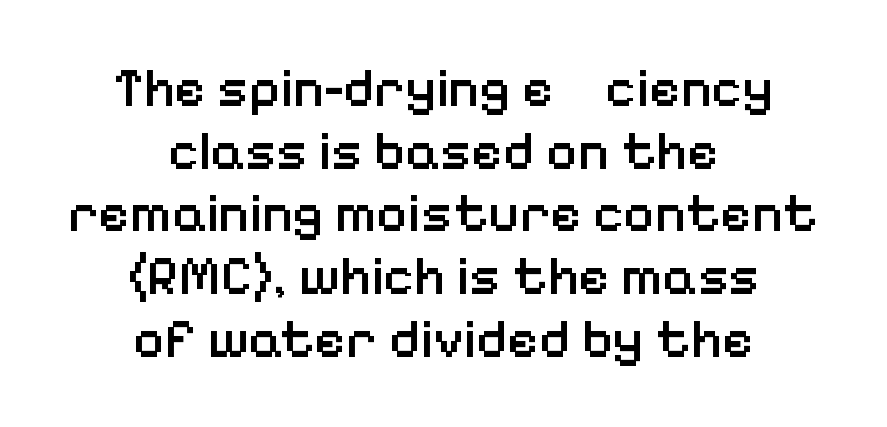
{"serif": "no", "italic": "no", "bold": "semi", "weight": "semibold", "width": "normal", "stroke_contrast": "low", "x_height": "medium", "monospaced": "no", "underline": "no", "align": "center", "line_spacing_ratio": 1.16, "letter_spacing": "normal", "letter_spacing_em": 0.0, "glyph_px": 54}
